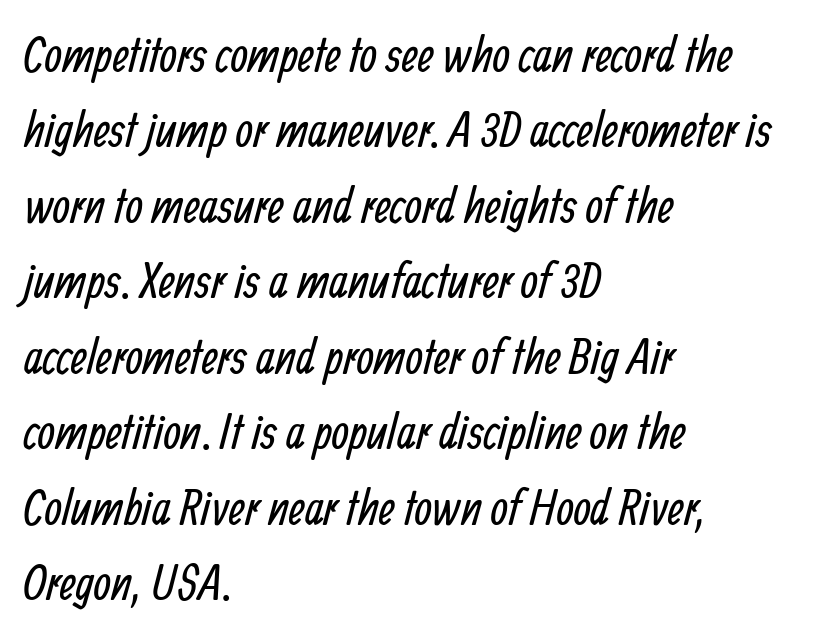
Q: Is the text bold? A: No.
Q: Is the typeface a serif or a sans-serif typeface? A: Sans-serif.
Q: Is the text underlined? A: No.
Q: How is the paragraph aligned? A: Left-aligned.
Q: Is the spacing between letters normal or unusually wide? A: Normal.
Q: Is the spacing between lines tight, normal or loose? A: Normal.
Q: Width (condensed, normal, or wide)? A: Condensed.
Q: Stroke contrast? A: Low.
Q: x-height? A: Medium.
Q: Monospaced? A: No.
